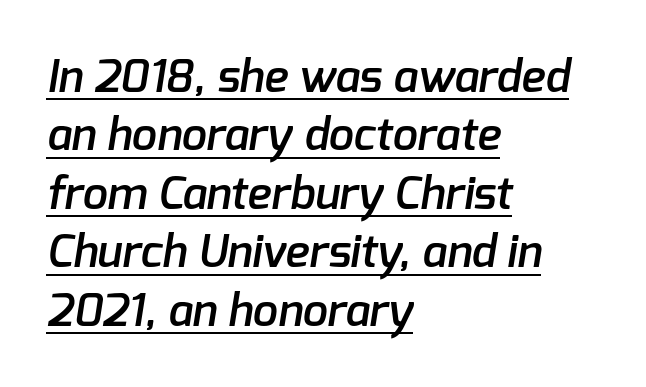
{"serif": "no", "bold": "semi", "weight": "semibold", "width": "normal", "stroke_contrast": "low", "x_height": "medium", "monospaced": "no", "underline": "yes", "align": "left", "line_spacing": "normal", "line_spacing_ratio": 1.3, "letter_spacing": "normal", "letter_spacing_em": 0.0, "glyph_px": 45}
